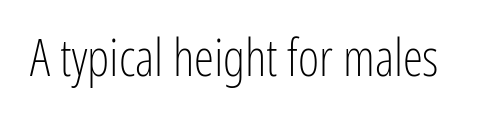
Q: Is the text bold? A: No.
Q: Is the text italic (slanted)? A: No, it is upright.
Q: Is the typeface a serif or a sans-serif typeface? A: Sans-serif.
Q: Is the text underlined? A: No.
Q: Is the spacing between letters normal or unusually wide? A: Normal.
Q: Width (condensed, normal, or wide)? A: Condensed.
Q: Stroke contrast? A: Low.
Q: x-height? A: Medium.
Q: Monospaced? A: No.
